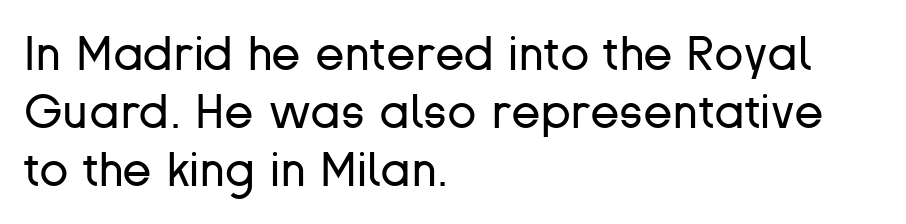
{"serif": "no", "italic": "no", "bold": "no", "weight": "regular", "width": "normal", "stroke_contrast": "low", "x_height": "medium", "monospaced": "no", "underline": "no", "align": "left", "line_spacing_ratio": 1.21, "letter_spacing": "normal", "letter_spacing_em": 0.0, "glyph_px": 48}
